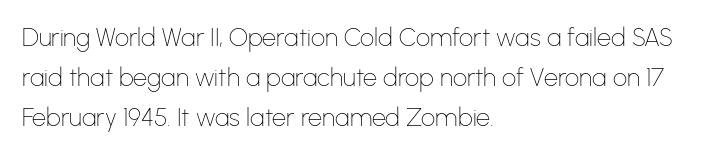
The area under the type is left untouched. A typesetter would mark this as roman, not italic. What's the leading like? Ordinary, nothing unusual. A typesetter would call this zero additional tracking. Which margin do the lines hug? The left one — the right edge is uneven. The cut favours lightness, reaching ordinary text weight at its darkest.
